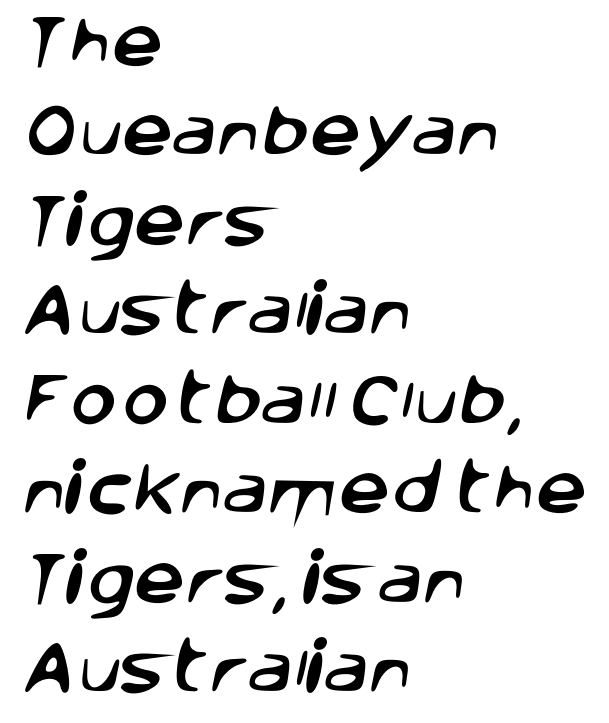
{"serif": "no", "width": "normal", "stroke_contrast": "low", "x_height": "large", "monospaced": "no", "underline": "no", "align": "left", "line_spacing": "normal", "line_spacing_ratio": 1.57, "letter_spacing": "normal", "letter_spacing_em": 0.0, "glyph_px": 57}
